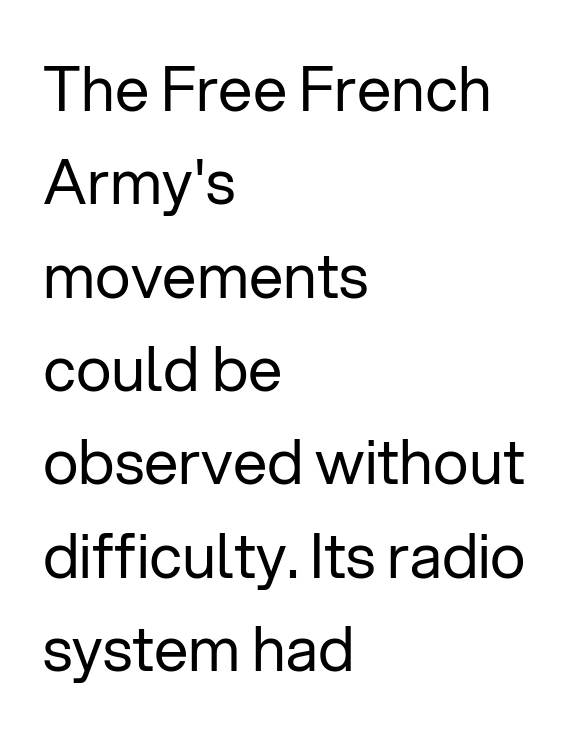
{"serif": "no", "italic": "no", "bold": "no", "weight": "regular", "width": "normal", "stroke_contrast": "low", "x_height": "medium", "monospaced": "no", "underline": "no", "align": "left", "line_spacing": "normal", "line_spacing_ratio": 1.53, "letter_spacing": "normal", "letter_spacing_em": 0.0, "glyph_px": 61}
